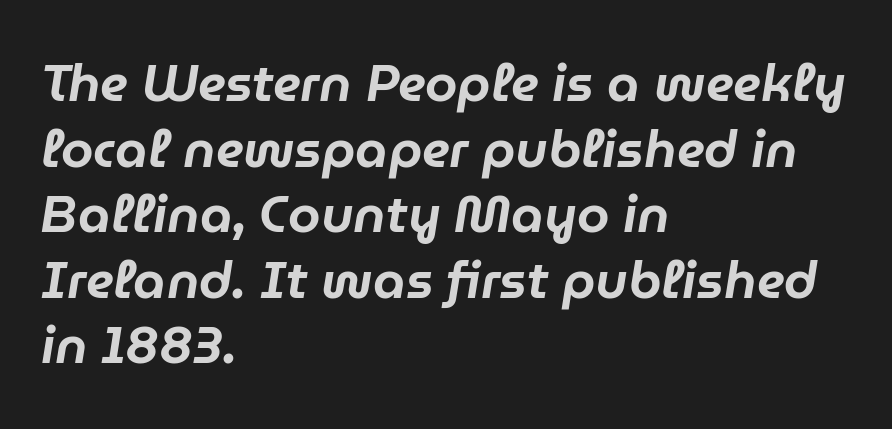
{"italic": "yes", "lean": "right", "slant_degrees": 9, "width": "normal", "stroke_contrast": "low", "x_height": "medium", "monospaced": "no", "underline": "no", "align": "left", "line_spacing": "normal", "line_spacing_ratio": 1.26, "letter_spacing": "normal", "letter_spacing_em": 0.0, "glyph_px": 52}
